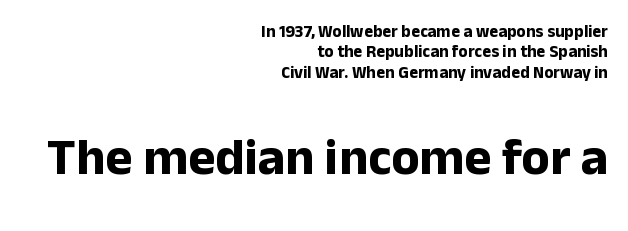
{"serif": "no", "italic": "no", "bold": "yes", "weight": "bold", "width": "normal", "stroke_contrast": "low", "x_height": "medium", "monospaced": "no", "underline": "no", "align": "right", "line_spacing_ratio": 1.2, "letter_spacing": "normal", "letter_spacing_em": 0.0, "larger_block": "second", "size_ratio": 3.06, "glyph_px": 52}
